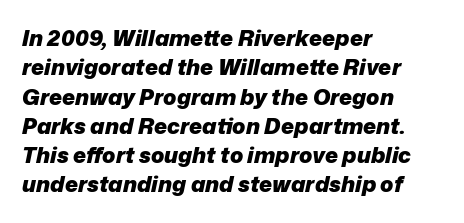
This rendering leaves character spacing at its baseline value. These lines were composed using italics. Strokes here are thick enough to call this a true bold. The area under the type is left untouched. Normally led — the rows are evenly, conventionally spaced.
